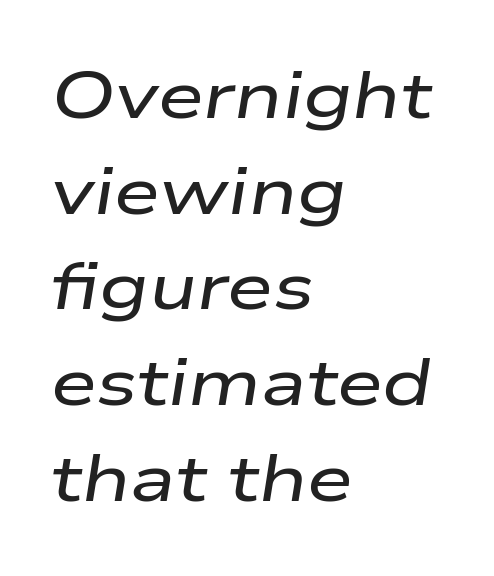
A bare baseline throughout the passage. Line beginnings align vertically; line endings do not. The face used here has a pronounced slope to its letters. Tracking here is standard; glyphs follow each other at the usual distance. A typesetter would call this proportional, since set widths differ per character. Each new line begins a customary step beneath the previous one.
